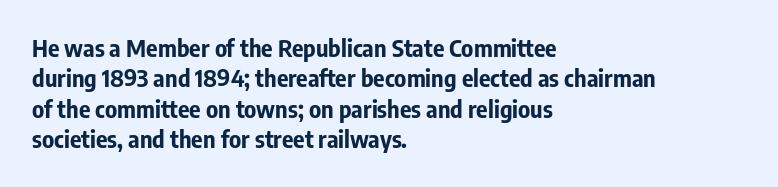
The image shows 24 px bold type, upright; set left-aligned, normal line spacing (1.27x), normal letter spacing, not underlined.
